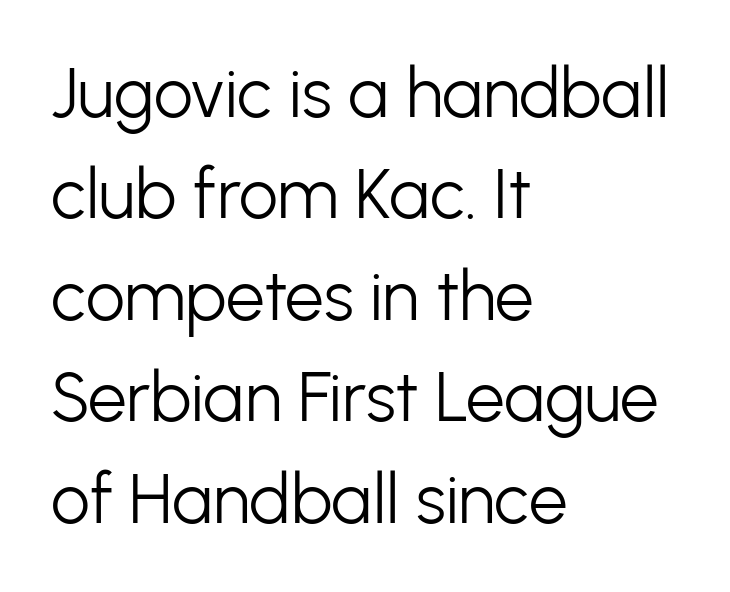
These lines sit exactly where default settings would place them. Plain, unruled lines of type. Between one letter and the next there's only the usual sliver of space. A student would call this left alignment; a typographer would say flush left, rag right. Does the lettering tilt? It doesn't — this is upright. The strokes carry an ordinary text weight at most.
